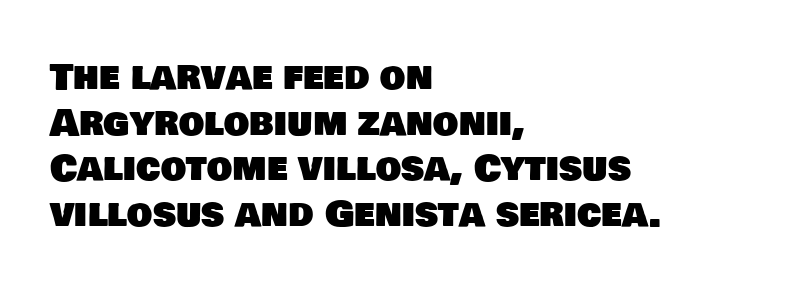
Does the type have serifs? No, each stem ends abruptly. Think of a printed novel: that variable character pitch is what you see here. The gap between lines stays unmarked. These lines are set flush left with a ragged right edge. The vertical gap from one line to the next is medium. The line texture is even and compact thanks to regular tracking.
